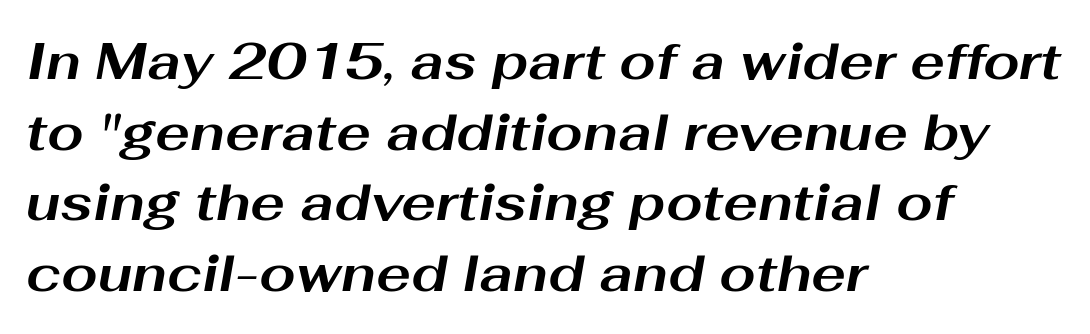
{"italic": "yes", "lean": "right", "slant_degrees": 10, "bold": "yes", "weight": "bold", "width": "wide", "stroke_contrast": "medium", "x_height": "medium", "monospaced": "no", "underline": "no", "align": "left", "line_spacing": "normal", "line_spacing_ratio": 1.36, "letter_spacing": "normal", "letter_spacing_em": 0.0, "glyph_px": 52}
